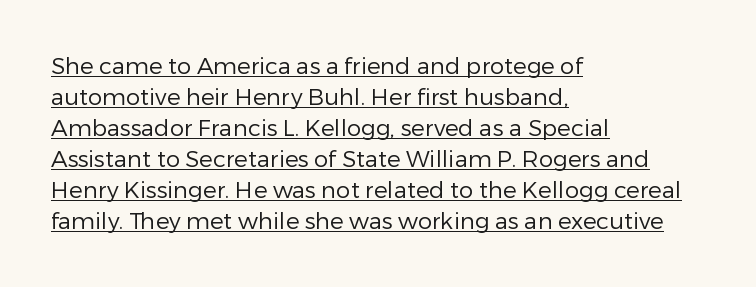
Q: Is the text bold? A: No.
Q: Is the text italic (slanted)? A: No, it is upright.
Q: Is the text underlined? A: Yes.
Q: How is the paragraph aligned? A: Left-aligned.
Q: Is the spacing between letters normal or unusually wide? A: Normal.
Q: Is the spacing between lines tight, normal or loose? A: Normal.
